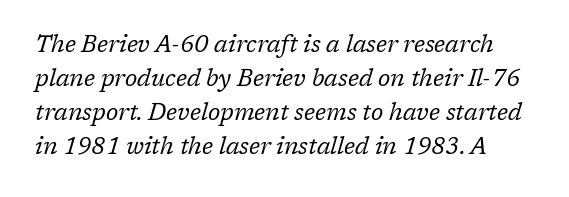
The passage shown stacks its lines at a standard gap. The foot of each line stays bare and open. There's an unmistakable incline to the writing here. The gaps between neighbouring characters are ordinary and unremarkable. Each stroke keeps to a modest, everyday thickness or less.
